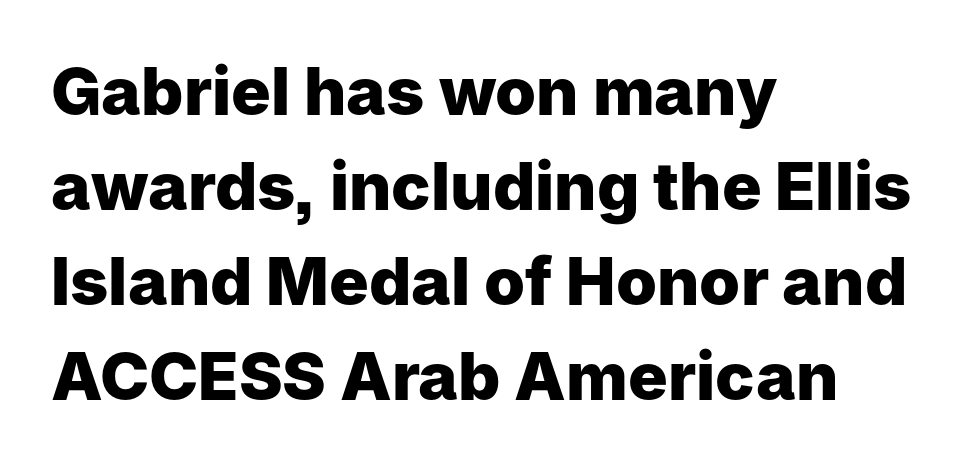
Q: Is the text bold? A: Yes.
Q: Is the text italic (slanted)? A: No, it is upright.
Q: Is the typeface a serif or a sans-serif typeface? A: Sans-serif.
Q: Is the text underlined? A: No.
Q: How is the paragraph aligned? A: Left-aligned.
Q: Is the spacing between letters normal or unusually wide? A: Normal.
Q: Is the spacing between lines tight, normal or loose? A: Normal.
Q: Width (condensed, normal, or wide)? A: Normal.
Q: Stroke contrast? A: Low.
Q: x-height? A: Medium.
Q: Monospaced? A: No.
